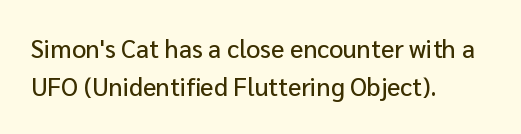
Q: Is the text italic (slanted)? A: No, it is upright.
Q: Is the text underlined? A: No.
Q: How is the paragraph aligned? A: Left-aligned.
Q: Is the spacing between letters normal or unusually wide? A: Normal.
Q: Is the spacing between lines tight, normal or loose? A: Normal.
